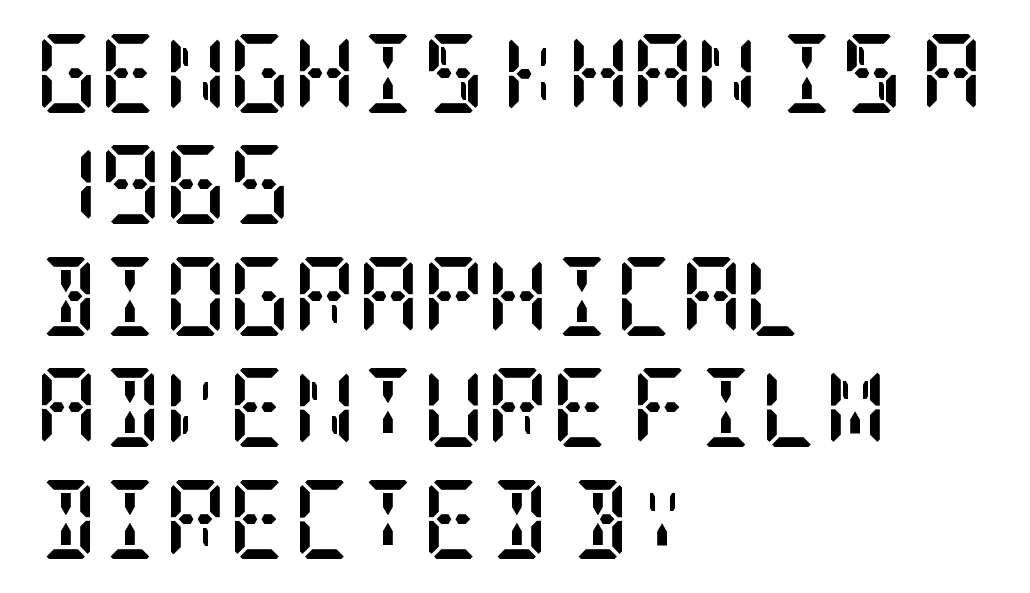
What stands out about the letter spacing? Nothing — it is the standard amount. No italicization has been applied; the sample stays upright. Where is the straight margin? On the left. Each row of text sits above clean, open space. Line spacing here is normal. Are there feet on the stems? There are — it's a serif.
